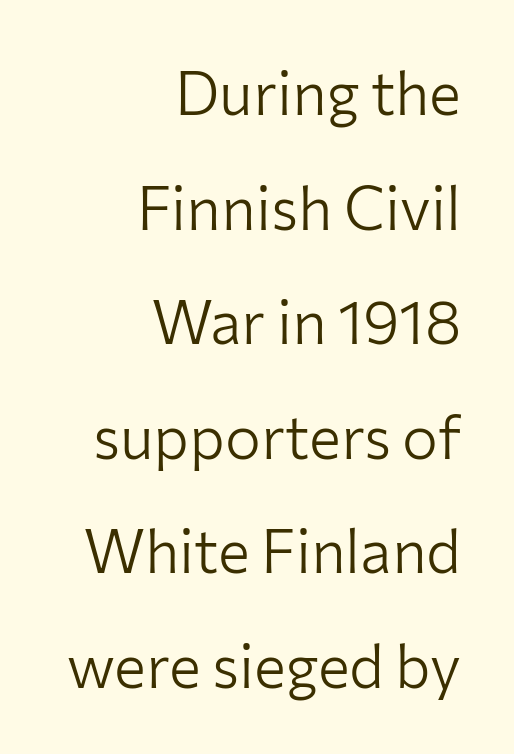
The designer dialed line spacing up above the default. This is sans-serif lettering, the kind often seen on screens and signage. Short note: letters normally spaced. Every character sits straight up, as roman type does. Think of a printed novel: that variable character pitch is what you see here.
